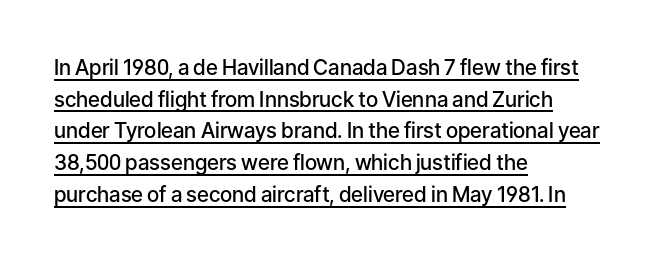
The lettering stays uniformly vertical, giving the passage a roman look. The face used here appears with an underline applied. Nobody touched the tracking dial on this one. A classic flush-left, rag-right setting is used for this passage. The space between consecutive lines is moderate. Look at the stroke-to-counter ratio: somewhat heavy, a semibold.
